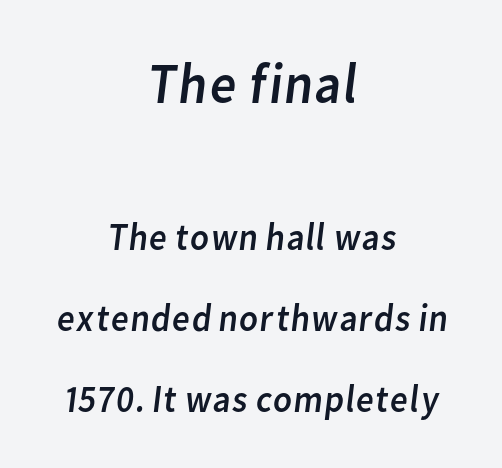
Q: Is the text bold? A: No.
Q: Is the typeface a serif or a sans-serif typeface? A: Sans-serif.
Q: Is the text underlined? A: No.
Q: How is the paragraph aligned? A: Centered.
Q: Is the spacing between letters normal or unusually wide? A: Normal.
Q: Is the spacing between lines tight, normal or loose? A: Loose.
Q: Which block of text is set in a larger size, the first (top) or the second (bottom)? A: The first (top) one.
Q: Width (condensed, normal, or wide)? A: Normal.
Q: Stroke contrast? A: Low.
Q: x-height? A: Medium.
Q: Monospaced? A: No.
